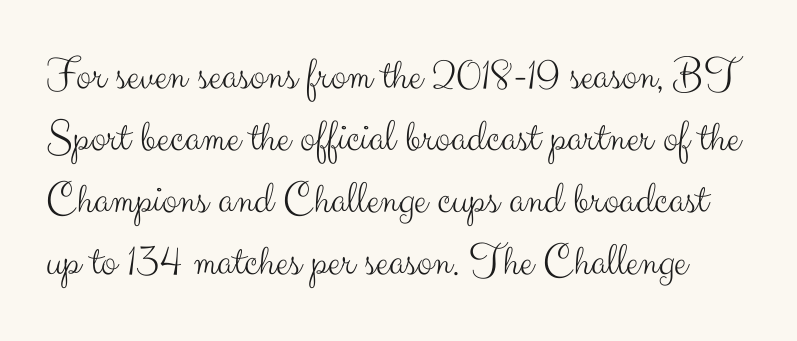
Inter-character spacing is left at the font's built-in metrics. A typesetter would call this proportional, since set widths differ per character. A normal amount of white space separates one row of letters from the next.
